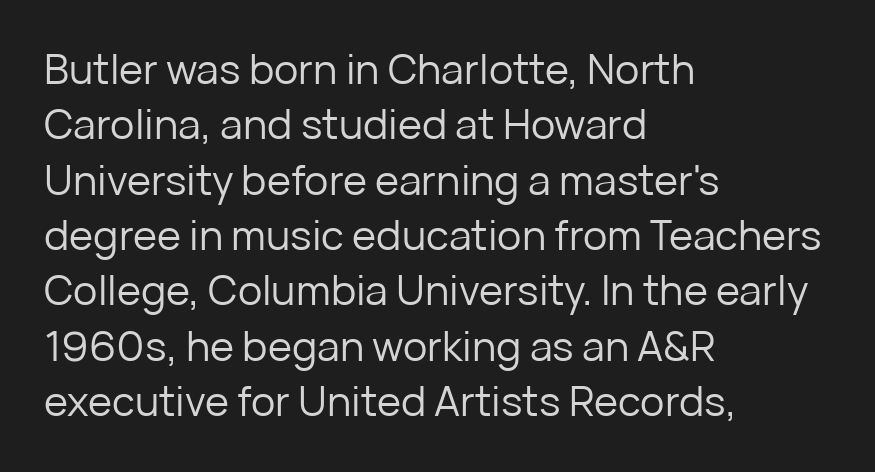
Q: Is the text bold? A: No.
Q: Is the text italic (slanted)? A: No, it is upright.
Q: Is the typeface a serif or a sans-serif typeface? A: Sans-serif.
Q: Is the text underlined? A: No.
Q: How is the paragraph aligned? A: Left-aligned.
Q: Is the spacing between letters normal or unusually wide? A: Normal.
Q: Is the spacing between lines tight, normal or loose? A: Normal.
Q: Width (condensed, normal, or wide)? A: Normal.
Q: Stroke contrast? A: Low.
Q: x-height? A: Medium.
Q: Monospaced? A: No.
